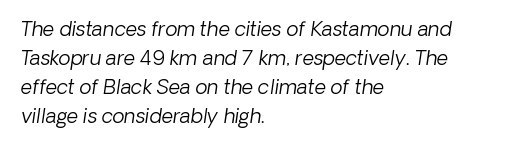
The image shows 20 px text type; set left-aligned, normal line spacing (1.45x), normal letter spacing, not underlined.
